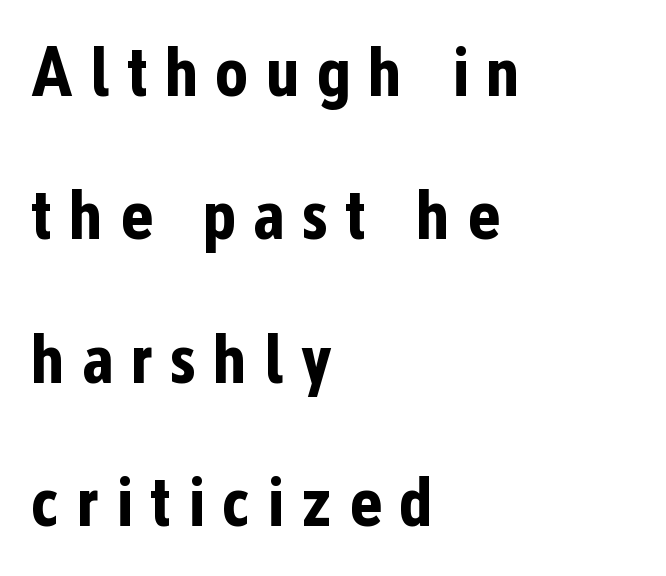
{"serif": "no", "italic": "no", "bold": "yes", "weight": "bold", "width": "condensed", "stroke_contrast": "low", "x_height": "medium", "monospaced": "no", "underline": "no", "align": "left", "line_spacing": "loose", "line_spacing_ratio": 2.05, "letter_spacing": "wide", "letter_spacing_em": 0.24, "glyph_px": 70}
